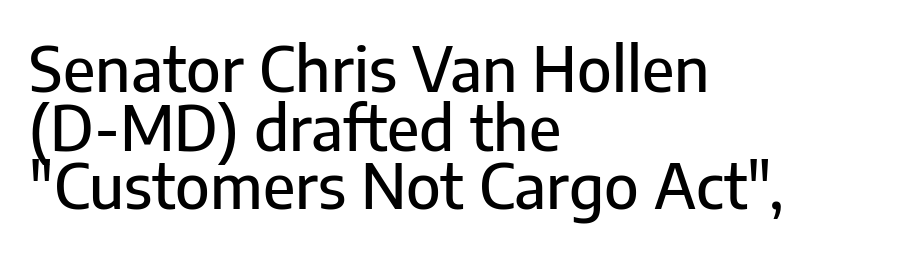
Q: Is the text italic (slanted)? A: No, it is upright.
Q: Is the typeface a serif or a sans-serif typeface? A: Sans-serif.
Q: Is the text underlined? A: No.
Q: How is the paragraph aligned? A: Left-aligned.
Q: Is the spacing between letters normal or unusually wide? A: Normal.
Q: Is the spacing between lines tight, normal or loose? A: Tight.
Q: Width (condensed, normal, or wide)? A: Normal.
Q: Stroke contrast? A: Low.
Q: x-height? A: Medium.
Q: Monospaced? A: No.
